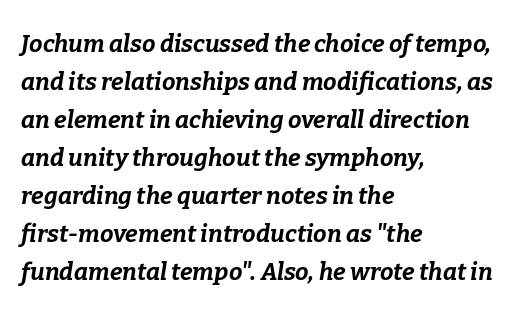
Q: Is the text bold? A: Yes.
Q: Is the text italic (slanted)? A: Yes, it leans right by about 9 degrees.
Q: Is the text underlined? A: No.
Q: How is the paragraph aligned? A: Left-aligned.
Q: Is the spacing between letters normal or unusually wide? A: Normal.
Q: Is the spacing between lines tight, normal or loose? A: Normal.
